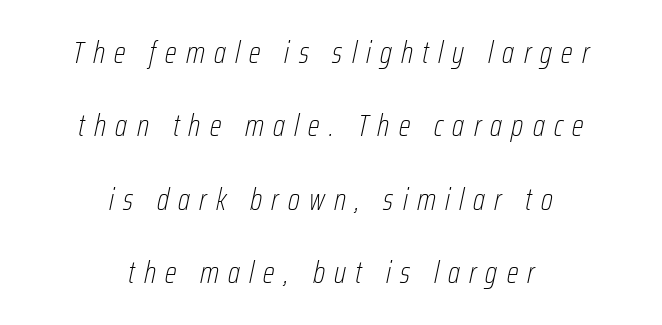
The image shows 31 px thin, condensed type, italic (leaning right); set centered, loose line spacing (2.37x), unusually wide letter spacing (+0.3 em), not underlined; low stroke contrast and a medium x-height.
